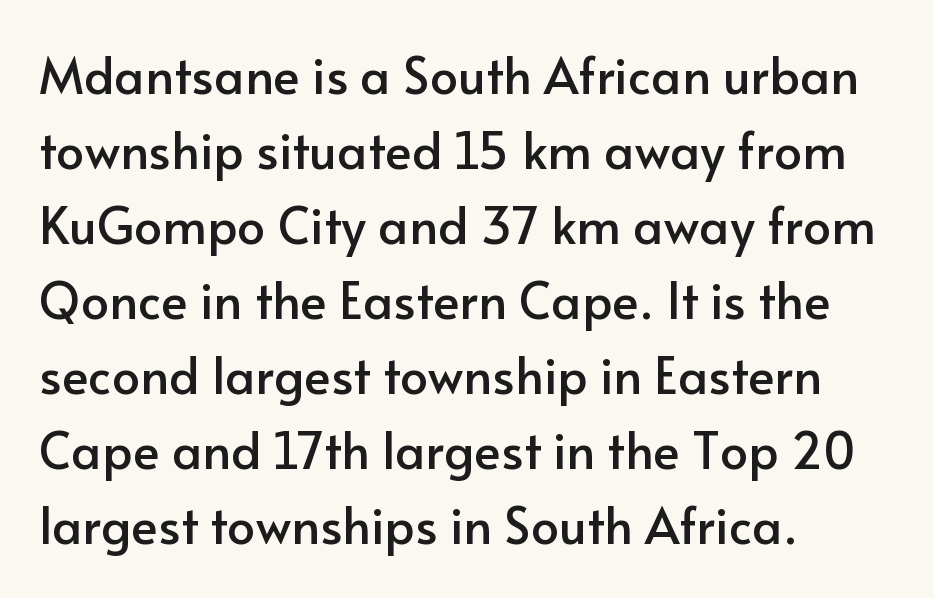
{"serif": "no", "italic": "no", "width": "normal", "stroke_contrast": "low", "x_height": "small", "monospaced": "no", "underline": "no", "align": "left", "line_spacing": "normal", "line_spacing_ratio": 1.5, "letter_spacing": "normal", "letter_spacing_em": 0.0, "glyph_px": 50}
